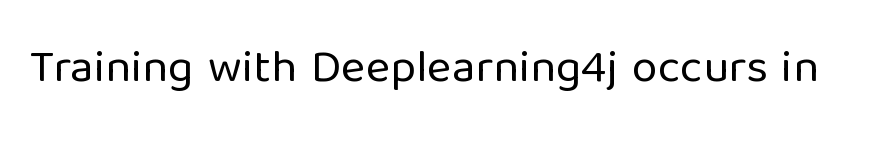
The image shows 47 px regular-weight sans-serif type, upright; set normal letter spacing, not underlined; low stroke contrast and a medium x-height.
